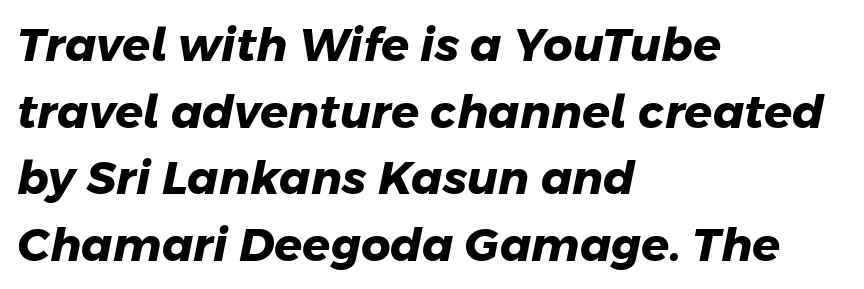
{"serif": "no", "bold": "yes", "weight": "heavy", "width": "normal", "stroke_contrast": "low", "x_height": "medium", "monospaced": "no", "underline": "no", "align": "left", "line_spacing": "normal", "line_spacing_ratio": 1.45, "letter_spacing": "normal", "letter_spacing_em": 0.0, "glyph_px": 46}
